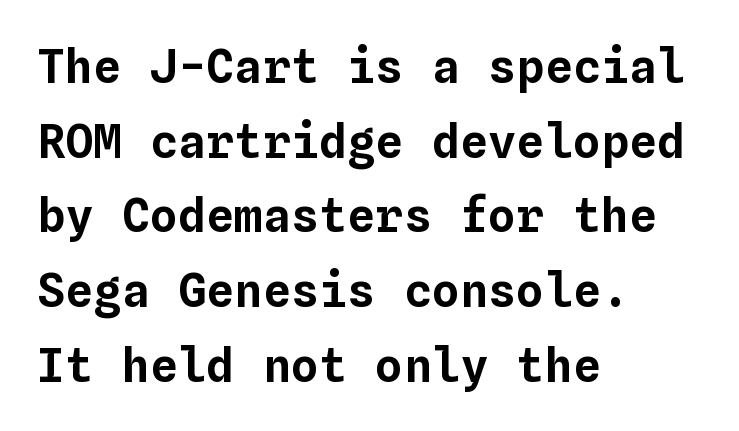
The image shows 47 px text type, upright, monospaced; set left-aligned, normal line spacing (1.59x), normal letter spacing, not underlined; low stroke contrast and a medium x-height.
